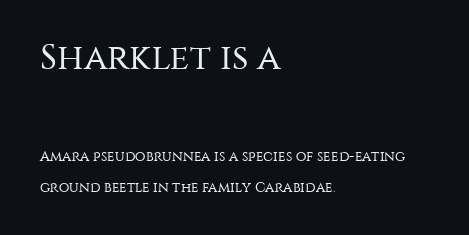
Stem width sits at or under what a default text font uses. Examine the stroke ends and you'll find no serifs. Think of a printed novel: that variable character pitch is what you see here. Larger block? The one above; the one below is distinctly smaller. The typesetter chose a ragged-right arrangement here.
